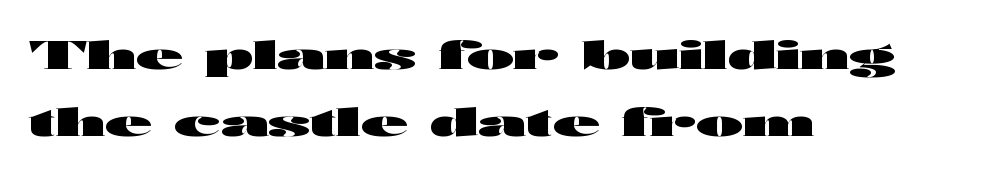
{"serif": "no", "italic": "no", "bold": "yes", "weight": "heavy", "width": "wide", "stroke_contrast": "high", "x_height": "medium", "monospaced": "no", "underline": "no", "align": "left", "line_spacing_ratio": 1.77, "letter_spacing": "normal", "letter_spacing_em": 0.0, "glyph_px": 38}
